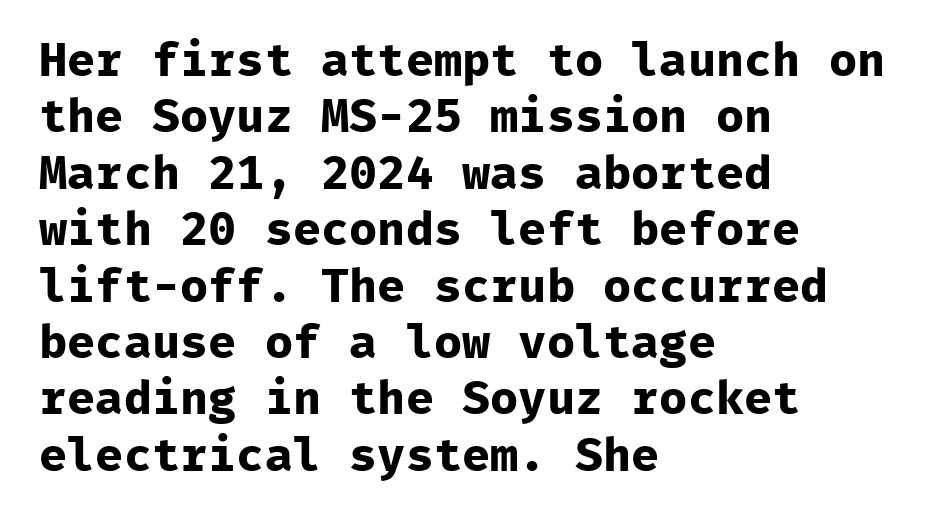
A classic flush-left, rag-right setting is used for this passage. This sample has the even, mechanical cadence of fixed-width lettering. Characters remain perfectly vertical along every line. Serif or sans? Sans — the stroke terminals are bare. No word sits above an underline. Nobody touched the tracking dial on this one.
